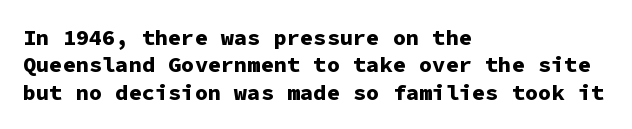
The image shows 22 px bold type, upright; set left-aligned, normal line spacing (1.25x), normal letter spacing, not underlined.
